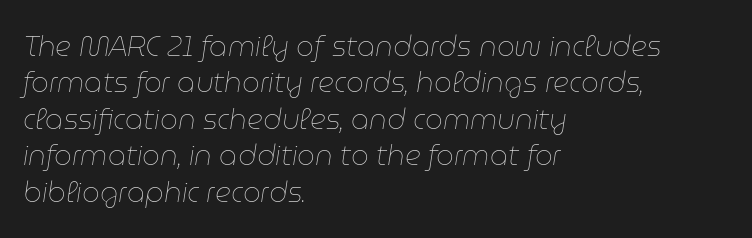
Slant detected: the letters are inclined. Plain, unruled lines of type. These lines stack with their left ends in a neat column. Each letter keeps its own natural width here, so spacing adapts to shape.
